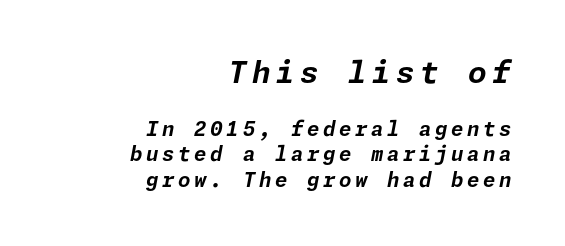
The image shows 30 px bold type, italic (leaning right); set right-aligned, normal line spacing (1.29x), not underlined; the first (top) block is 1.5x larger; low stroke contrast and a medium x-height.
